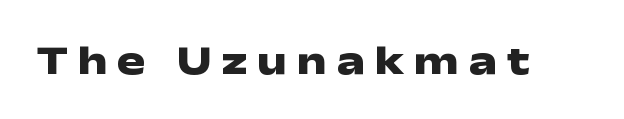
Proportional: the letters do not fall into vertical columns. The gaps between neighbouring characters are conspicuously large. This is roman type, the default non-slanted kind. Letterform terminals end flat and unadorned throughout the passage. The string is rendered with underlining switched off.
